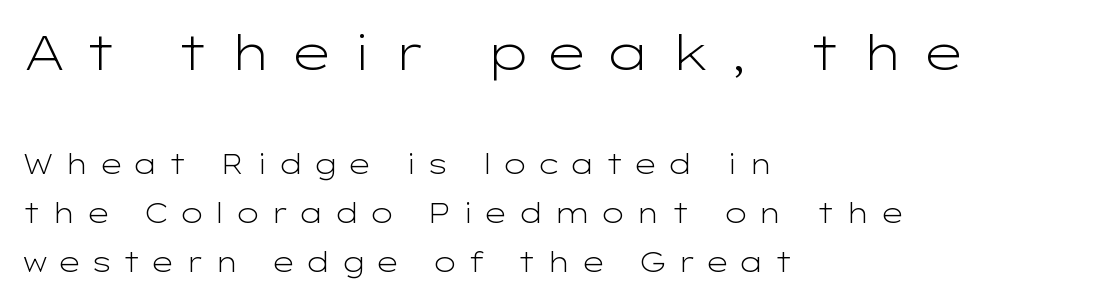
{"serif": "no", "italic": "no", "bold": "no", "weight": "light", "width": "wide", "stroke_contrast": "low", "x_height": "medium", "monospaced": "no", "underline": "no", "align": "left", "line_spacing_ratio": 1.81, "letter_spacing": "wide", "letter_spacing_em": 0.35, "larger_block": "first", "size_ratio": 1.78, "glyph_px": 48}
